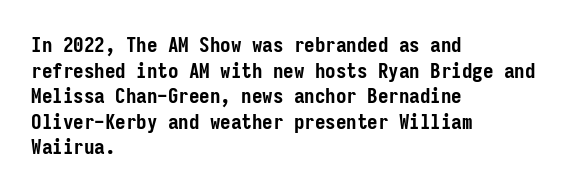
Q: Is the text bold? A: Yes.
Q: Is the text italic (slanted)? A: No, it is upright.
Q: Is the text underlined? A: No.
Q: How is the paragraph aligned? A: Left-aligned.
Q: Is the spacing between letters normal or unusually wide? A: Normal.
